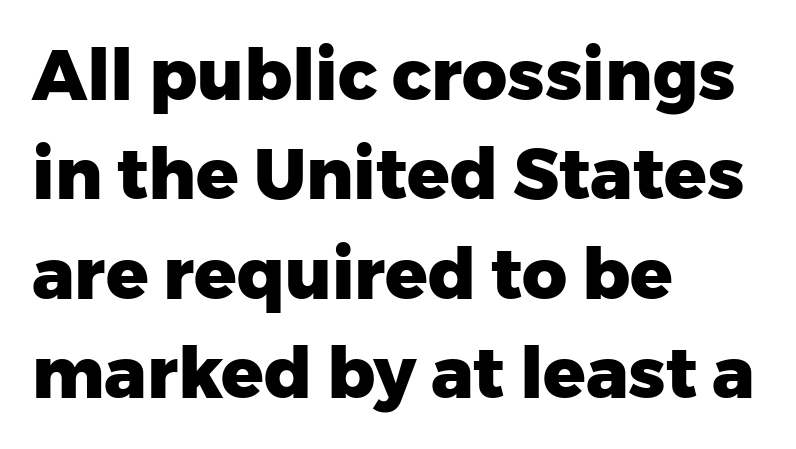
{"serif": "no", "italic": "no", "bold": "yes", "weight": "heavy", "width": "normal", "stroke_contrast": "low", "x_height": "medium", "monospaced": "no", "underline": "no", "align": "left", "line_spacing": "normal", "line_spacing_ratio": 1.42, "letter_spacing": "normal", "letter_spacing_em": 0.0, "glyph_px": 70}
